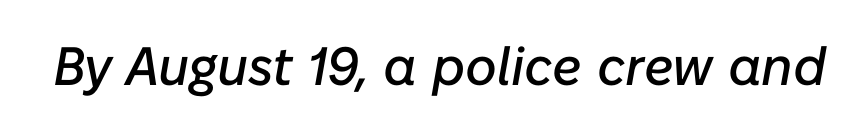
Q: Is the text italic (slanted)? A: Yes, it leans right by about 10 degrees.
Q: Is the text underlined? A: No.
Q: Is the spacing between letters normal or unusually wide? A: Normal.
Q: Width (condensed, normal, or wide)? A: Normal.
Q: Stroke contrast? A: Low.
Q: x-height? A: Medium.
Q: Monospaced? A: No.
